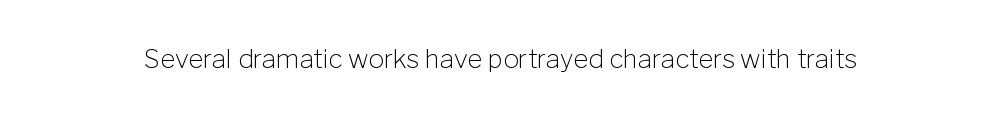
The image shows 26 px text type, upright; set normal letter spacing, not underlined.
